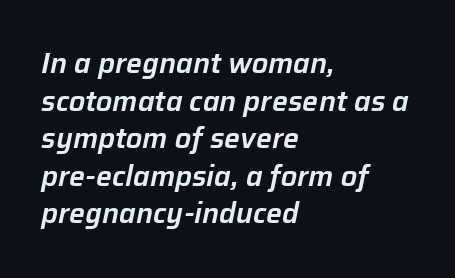
Q: Is the text italic (slanted)? A: Yes, it leans right by about 12 degrees.
Q: Is the text underlined? A: No.
Q: How is the paragraph aligned? A: Left-aligned.
Q: Is the spacing between letters normal or unusually wide? A: Normal.
Q: Is the spacing between lines tight, normal or loose? A: Normal.
Q: Width (condensed, normal, or wide)? A: Normal.
Q: Stroke contrast? A: Low.
Q: x-height? A: Medium.
Q: Monospaced? A: No.
